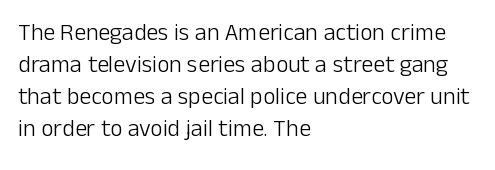
The strip under each line holds only bare page. You could call the tracking neutral — neither tight nor loose. Where is the straight margin? On the left. Upright lettering throughout. The weight tops out at a normal text grade.
